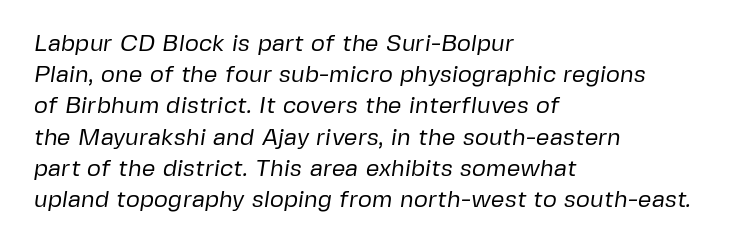
Q: Is the text bold? A: No.
Q: Is the text underlined? A: No.
Q: How is the paragraph aligned? A: Left-aligned.
Q: Is the spacing between letters normal or unusually wide? A: Normal.
Q: Is the spacing between lines tight, normal or loose? A: Normal.
